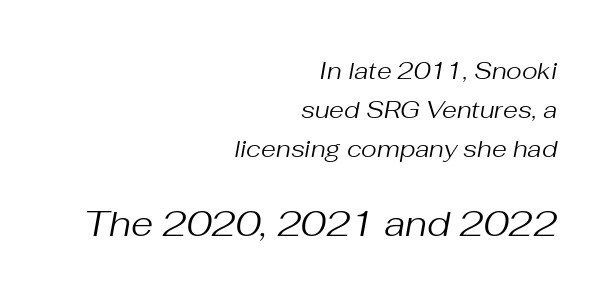
{"italic": "yes", "lean": "right", "slant_degrees": 10, "bold": "no", "weight": "regular", "width": "normal", "stroke_contrast": "medium", "x_height": "medium", "monospaced": "no", "underline": "no", "align": "right", "line_spacing": "normal", "line_spacing_ratio": 1.62, "letter_spacing": "normal", "letter_spacing_em": 0.0, "larger_block": "second", "size_ratio": 1.5, "glyph_px": 36}
